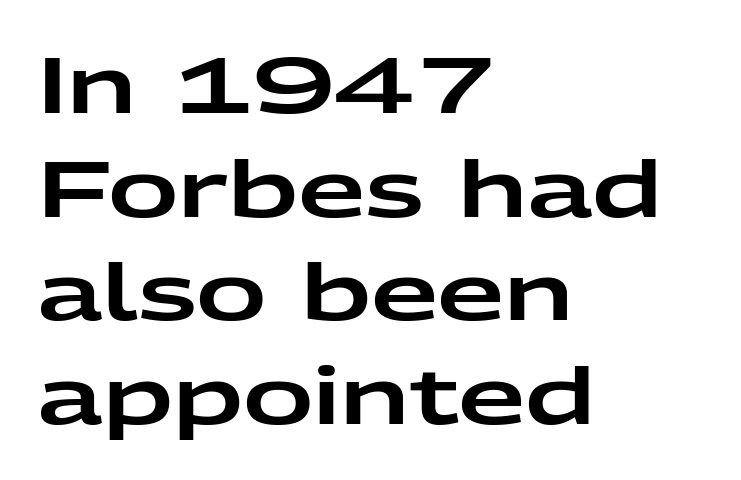
Q: Is the text italic (slanted)? A: No, it is upright.
Q: Is the typeface a serif or a sans-serif typeface? A: Sans-serif.
Q: Is the text underlined? A: No.
Q: How is the paragraph aligned? A: Left-aligned.
Q: Is the spacing between letters normal or unusually wide? A: Normal.
Q: Is the spacing between lines tight, normal or loose? A: Normal.
Q: Width (condensed, normal, or wide)? A: Wide.
Q: Stroke contrast? A: Low.
Q: x-height? A: Medium.
Q: Monospaced? A: No.
